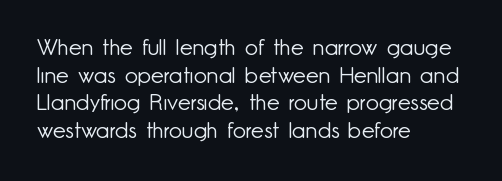
{"italic": "no", "bold": "no", "underline": "no", "align": "left", "line_spacing_ratio": 1.2, "letter_spacing": "normal", "letter_spacing_em": 0.0, "glyph_px": 23}
